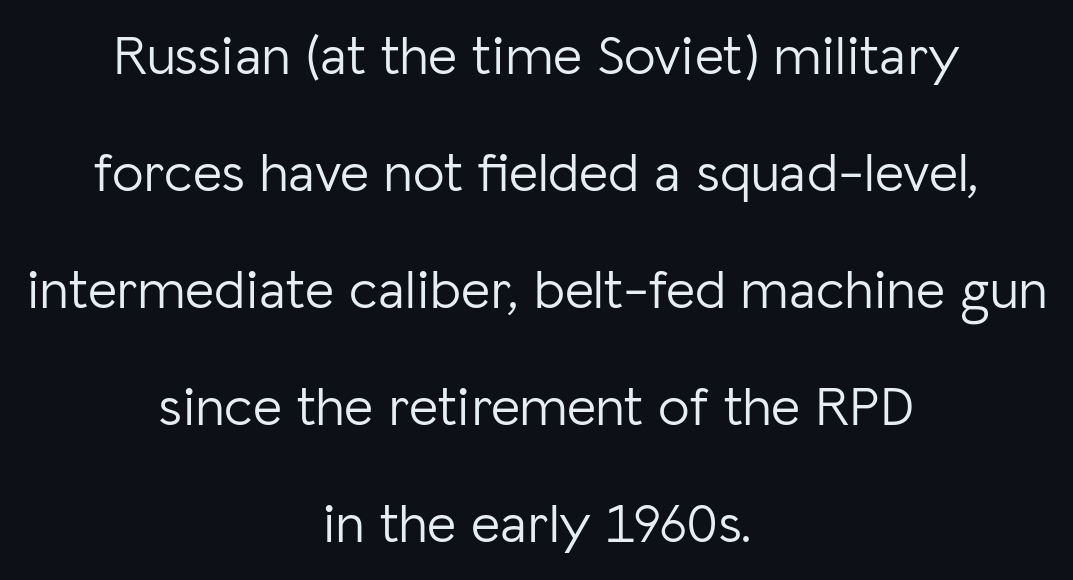
The image shows 56 px light sans-serif type, upright; set centered, loose line spacing (2.09x), normal letter spacing, not underlined; low stroke contrast and a medium x-height.
